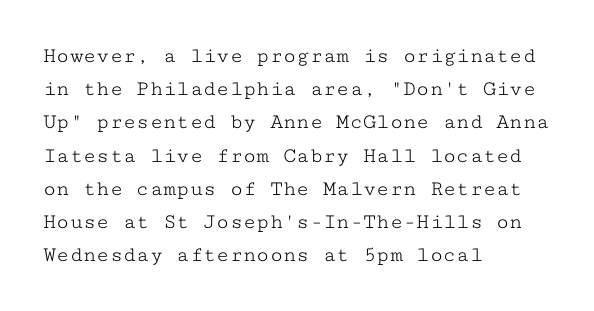
{"italic": "no", "bold": "no", "underline": "no", "align": "left", "line_spacing": "normal", "line_spacing_ratio": 1.51, "letter_spacing": "normal", "letter_spacing_em": 0.0, "glyph_px": 22}
